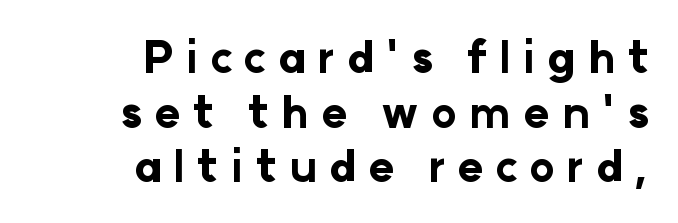
The image shows 43 px bold sans-serif type, upright; set right-aligned, normal line spacing (1.27x), unusually wide letter spacing (+0.28 em), not underlined; low stroke contrast and a medium x-height.
